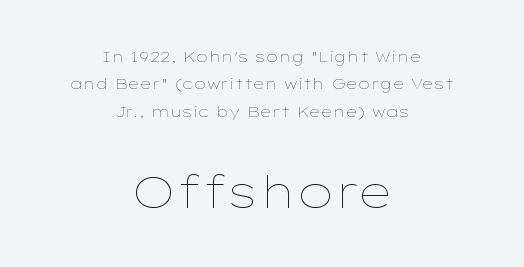
The letters sit at their default tracking, neither squeezed nor spread. Proportional: the letters do not fall into vertical columns. The lettering holds an erect, upright posture throughout. Check the space under the baseline: it is left empty. The characters are drawn with everyday or finer stroke widths. The following chunk of copy outweighs the initial chunk in type size.
